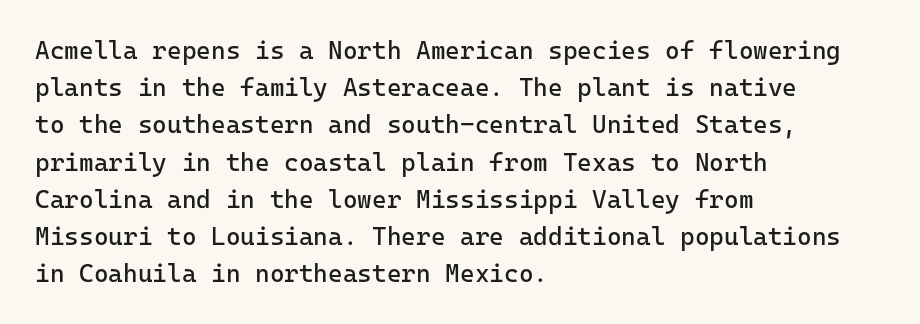
Q: Is the text bold? A: No.
Q: Is the text italic (slanted)? A: No, it is upright.
Q: Is the text underlined? A: No.
Q: How is the paragraph aligned? A: Left-aligned.
Q: Is the spacing between letters normal or unusually wide? A: Normal.
Q: Is the spacing between lines tight, normal or loose? A: Normal.
